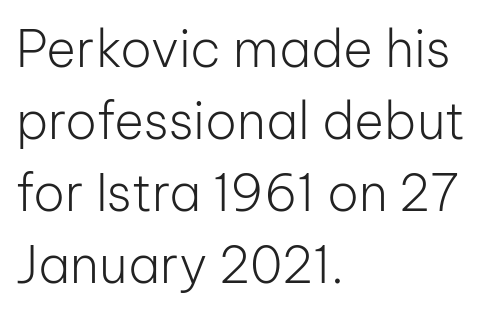
This is roman type, the default non-slanted kind. A typesetter would call this leading conventional body-copy spacing. Students, note that the glyphs here touch the page at normal intervals. The glyphs in this specimen are sans serif.
